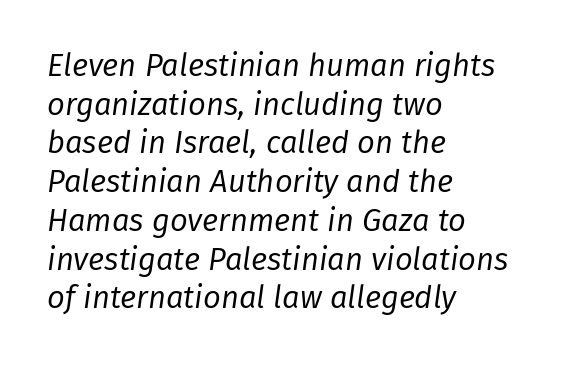
The strokes carry an ordinary text weight at most. Plain, unruled lines of type. What's the leading like? Ordinary, nothing unusual. Compared with a centered layout, this one pins lines to the left instead. The face used here is proportionally spaced, like ordinary book or web type. Each word holds together tightly as a unit, with standard inter-letter gaps.
